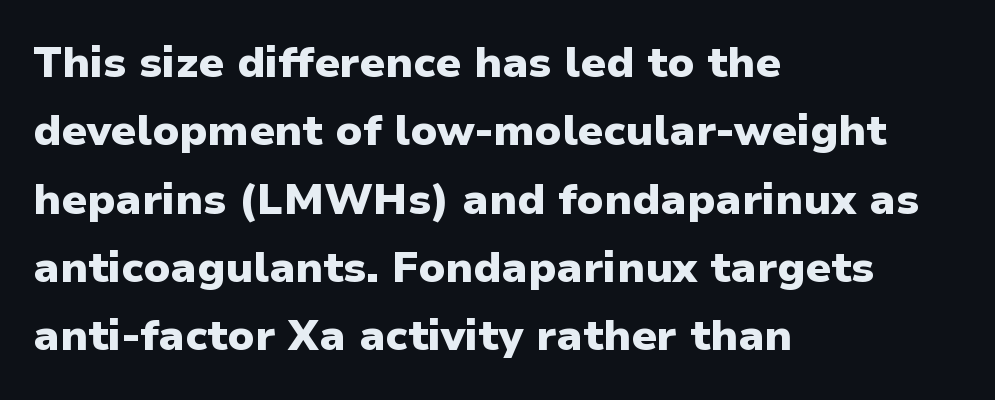
Glyph-to-glyph distance matches everyday printed text. Leftover space on each line is placed entirely after the last word. Do the characters align in a grid? No, the font is proportional. Look at the stroke-to-counter ratio: heavy, a bold. This is roman type, the default non-slanted kind.
